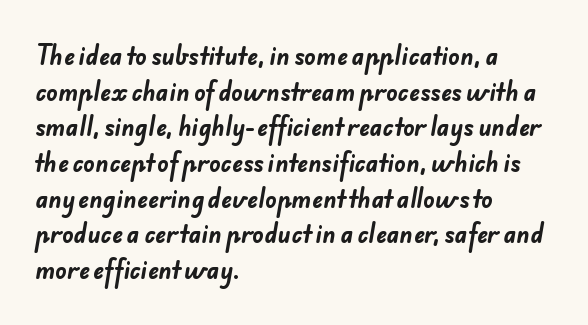
The image shows 23 px bold type; set left-aligned, normal line spacing (1.55x), normal letter spacing, not underlined.
